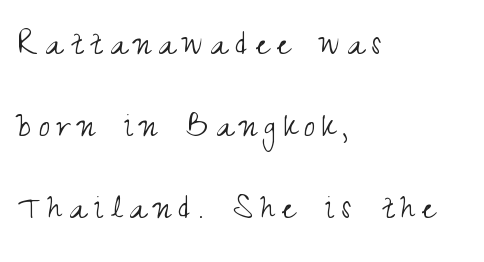
{"serif": "no", "italic": "no", "bold": "no", "weight": "light", "width": "condensed", "stroke_contrast": "medium", "x_height": "small", "monospaced": "no", "underline": "no", "align": "left", "line_spacing": "loose", "line_spacing_ratio": 2.1, "letter_spacing": "wide", "letter_spacing_em": 0.2, "glyph_px": 39}
